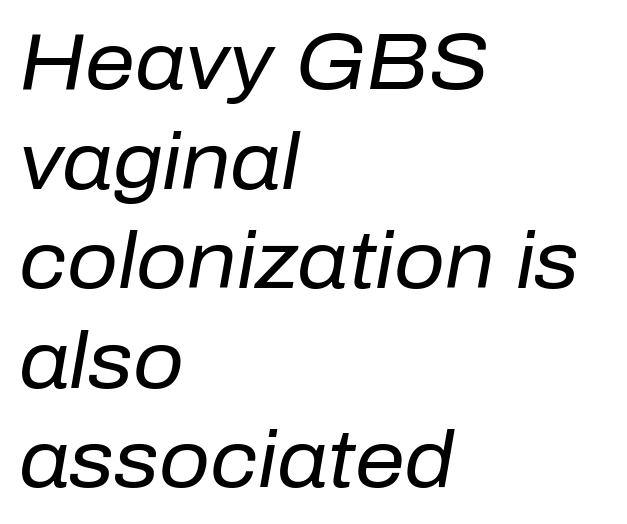
The letters advance in unequal steps, a hallmark of proportional type. Unbolded letterforms with no extra heft. Nothing unusual about the tracking: characters are spaced as the font intends. Students, observe: this is what conventionally led text looks like. Italic: yes, the glyphs are oblique.
